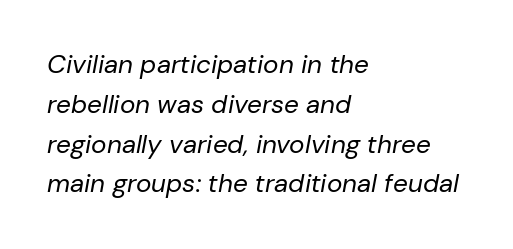
{"italic": "yes", "lean": "right", "slant_degrees": 10, "bold": "no", "underline": "no", "align": "left", "line_spacing": "normal", "line_spacing_ratio": 1.53, "letter_spacing": "normal", "letter_spacing_em": 0.0, "glyph_px": 26}
